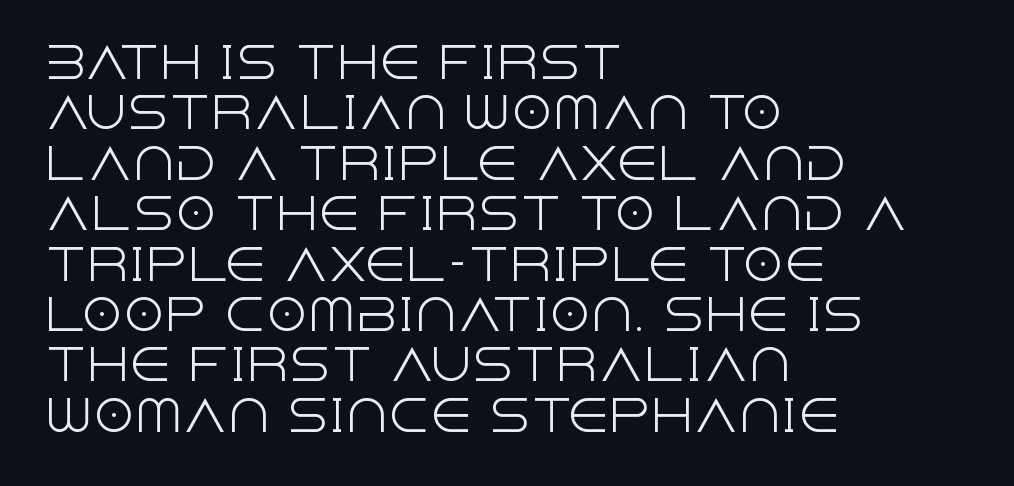
The image shows 42 px light sans-serif type, upright; set left-aligned, line spacing 1.2x, normal letter spacing, not underlined; a large x-height.
